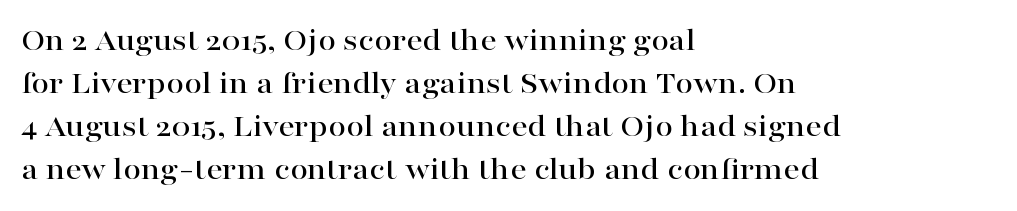
Q: Is the text italic (slanted)? A: No, it is upright.
Q: Is the typeface a serif or a sans-serif typeface? A: Serif.
Q: Is the text underlined? A: No.
Q: How is the paragraph aligned? A: Left-aligned.
Q: Is the spacing between letters normal or unusually wide? A: Normal.
Q: Is the spacing between lines tight, normal or loose? A: Normal.
Q: Width (condensed, normal, or wide)? A: Wide.
Q: Stroke contrast? A: High.
Q: x-height? A: Medium.
Q: Monospaced? A: No.
